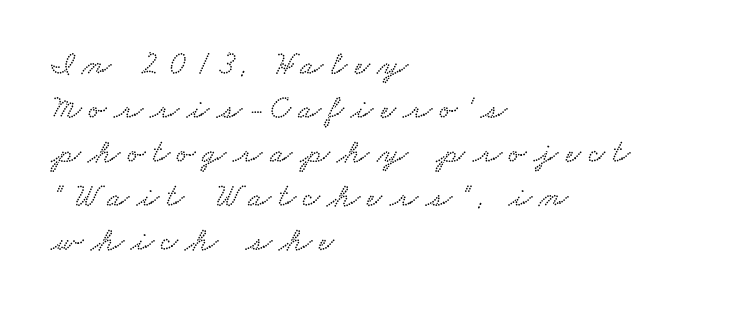
Q: Is the text underlined? A: No.
Q: How is the paragraph aligned? A: Left-aligned.
Q: Is the spacing between letters normal or unusually wide? A: Unusually wide.
Q: Is the spacing between lines tight, normal or loose? A: Normal.
Q: Width (condensed, normal, or wide)? A: Wide.
Q: Stroke contrast? A: Low.
Q: x-height? A: Small.
Q: Monospaced? A: No.
